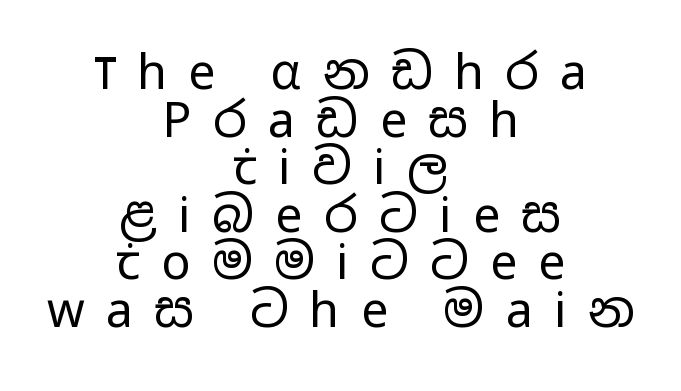
Q: Is the text bold? A: No.
Q: Is the text italic (slanted)? A: No, it is upright.
Q: Is the typeface a serif or a sans-serif typeface? A: Sans-serif.
Q: Is the text underlined? A: No.
Q: How is the paragraph aligned? A: Centered.
Q: Is the spacing between letters normal or unusually wide? A: Unusually wide.
Q: Is the spacing between lines tight, normal or loose? A: Tight.
Q: Width (condensed, normal, or wide)? A: Wide.
Q: Stroke contrast? A: Low.
Q: x-height? A: Medium.
Q: Monospaced? A: No.
